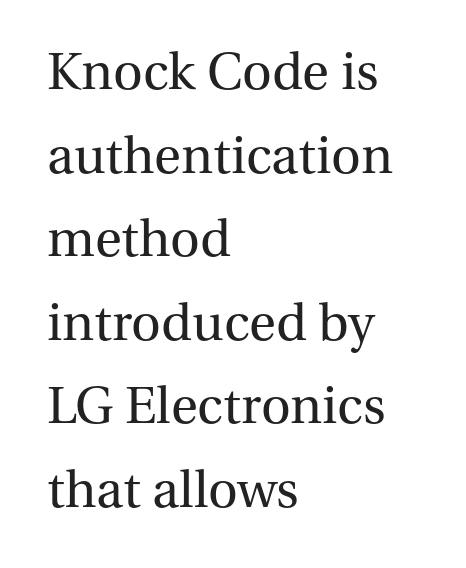
Q: Is the text bold? A: No.
Q: Is the text italic (slanted)? A: No, it is upright.
Q: Is the typeface a serif or a sans-serif typeface? A: Serif.
Q: Is the text underlined? A: No.
Q: How is the paragraph aligned? A: Left-aligned.
Q: Is the spacing between letters normal or unusually wide? A: Normal.
Q: Is the spacing between lines tight, normal or loose? A: Normal.
Q: Width (condensed, normal, or wide)? A: Normal.
Q: Stroke contrast? A: Medium.
Q: x-height? A: Medium.
Q: Monospaced? A: No.
